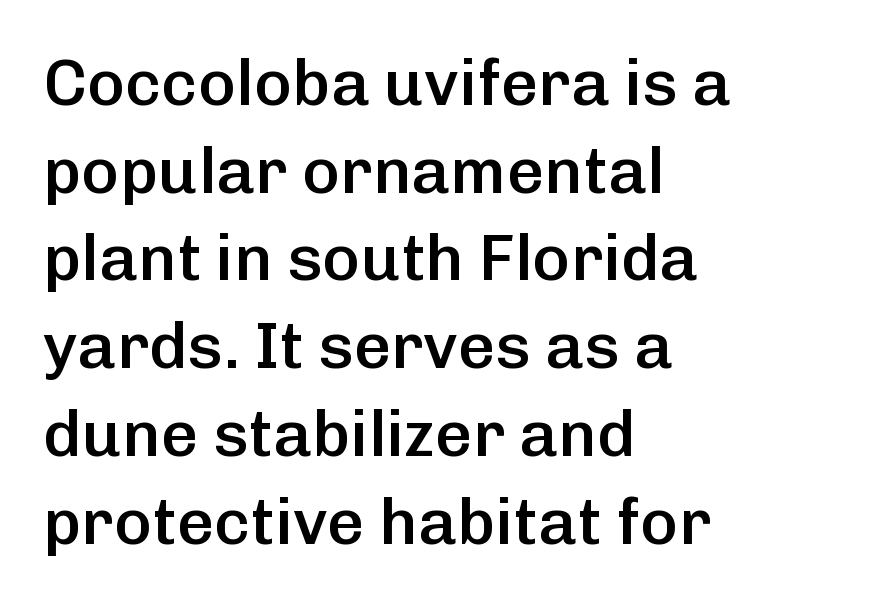
The image shows 65 px semibold sans-serif type, upright; set left-aligned, normal line spacing (1.35x), normal letter spacing, not underlined; low stroke contrast and a medium x-height.
